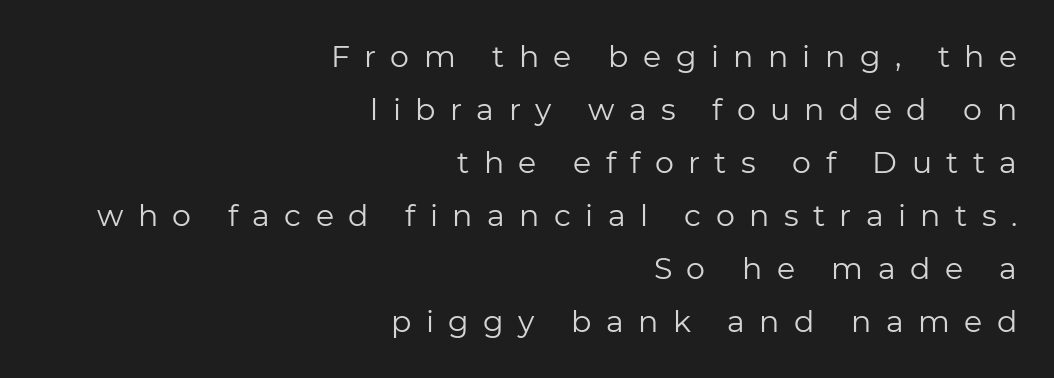
The image shows 30 px regular-weight sans-serif type, upright; set right-aligned, line spacing 1.77x, unusually wide letter spacing (+0.48 em), not underlined; low stroke contrast and a medium x-height.
